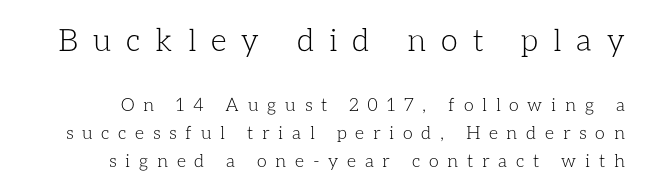
The image shows 31 px light type, upright; set normal line spacing (1.55x), unusually wide letter spacing (+0.48 em), not underlined; the first (top) block is 1.72x larger; low stroke contrast and a medium x-height.
